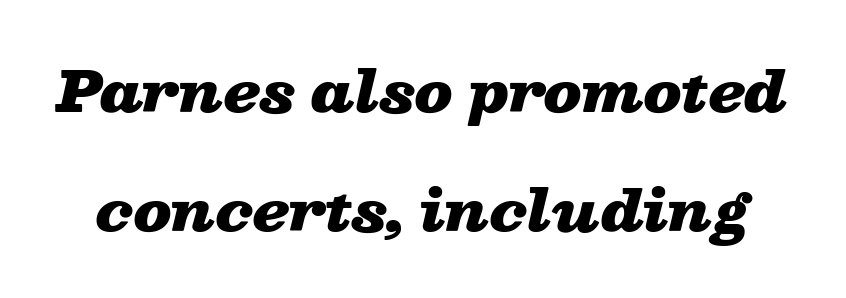
The image shows 56 px heavy, wide type, italic (leaning right); set loose line spacing (2.13x), normal letter spacing, not underlined; low stroke contrast and a medium x-height.
